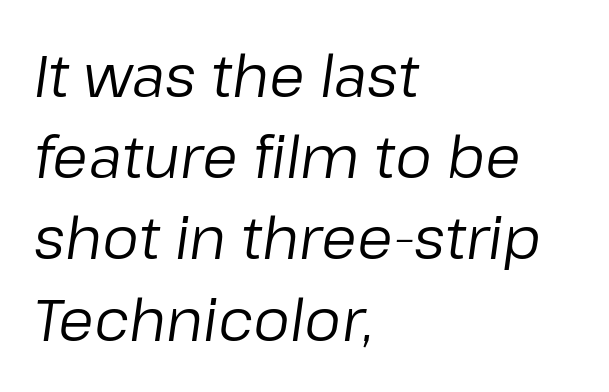
{"italic": "yes", "lean": "right", "slant_degrees": 8, "bold": "no", "weight": "regular", "width": "normal", "stroke_contrast": "low", "x_height": "medium", "monospaced": "no", "underline": "no", "align": "left", "line_spacing": "normal", "line_spacing_ratio": 1.4, "letter_spacing": "normal", "letter_spacing_em": 0.0, "glyph_px": 58}
